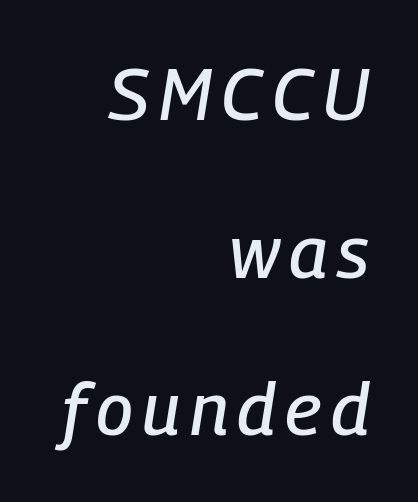
The image shows 73 px condensed type, italic (leaning right); set right-aligned, loose line spacing (2.16x), not underlined; low stroke contrast and a medium x-height.
